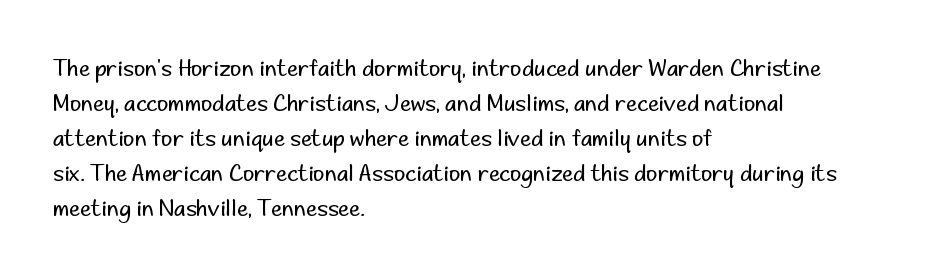
The image shows 22 px text type, upright; set left-aligned, normal line spacing (1.59x), normal letter spacing, not underlined.
